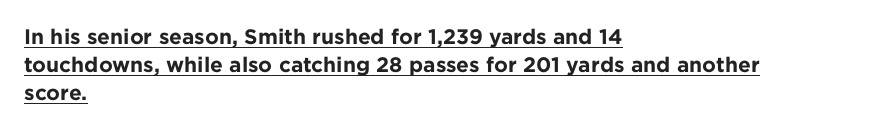
Does the weight exceed regular? Yes, all the way to bold. The face used here is rendered with its standard letterfit. Does a line run under the words? Yes, clearly. The letters stand straight up with perfectly vertical stems.
